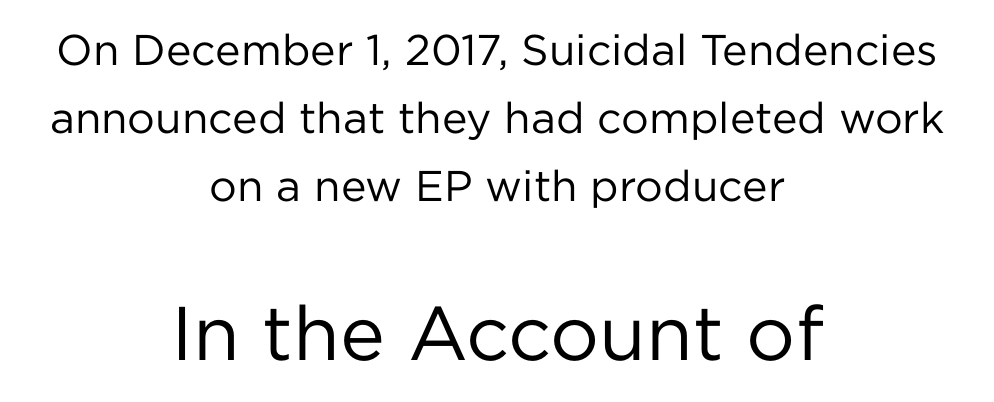
Q: Is the text bold? A: No.
Q: Is the text italic (slanted)? A: No, it is upright.
Q: Is the typeface a serif or a sans-serif typeface? A: Sans-serif.
Q: Is the text underlined? A: No.
Q: How is the paragraph aligned? A: Centered.
Q: Is the spacing between letters normal or unusually wide? A: Normal.
Q: Is the spacing between lines tight, normal or loose? A: Normal.
Q: Which block of text is set in a larger size, the first (top) or the second (bottom)? A: The second (bottom) one.
Q: Width (condensed, normal, or wide)? A: Normal.
Q: Stroke contrast? A: Low.
Q: x-height? A: Medium.
Q: Monospaced? A: No.
